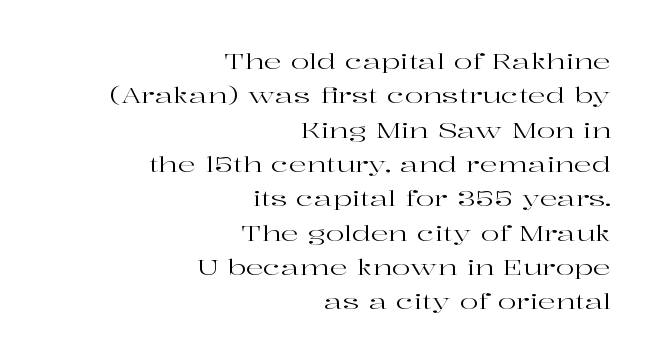
Tall strokes in this sample are plumb rather than angled. The passage is arranged like a letterhead date or caption credit — flush right. The typesetting does not lean heavy: it is not bold. Compared with typical paragraphs, the rows here are spaced about the same. A typesetter would call this zero additional tracking. The specimen omits any rule beneath the text block's lines.
